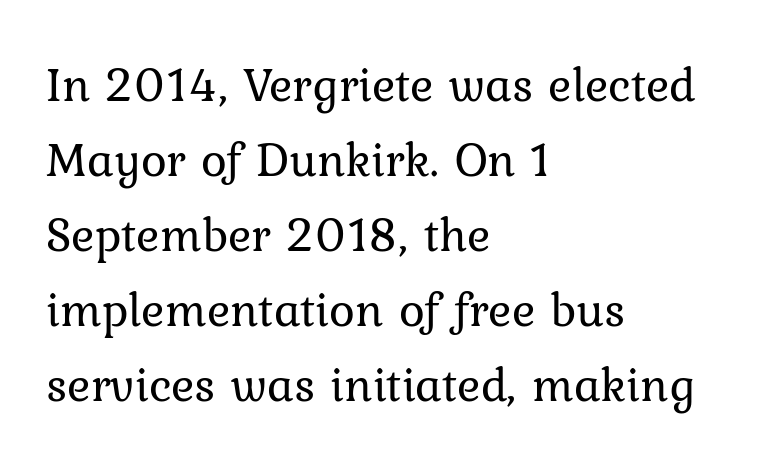
{"italic": "no", "bold": "no", "weight": "regular", "width": "normal", "stroke_contrast": "low", "x_height": "medium", "monospaced": "no", "underline": "no", "align": "left", "line_spacing": "normal", "line_spacing_ratio": 1.53, "letter_spacing": "normal", "letter_spacing_em": 0.0, "glyph_px": 49}
